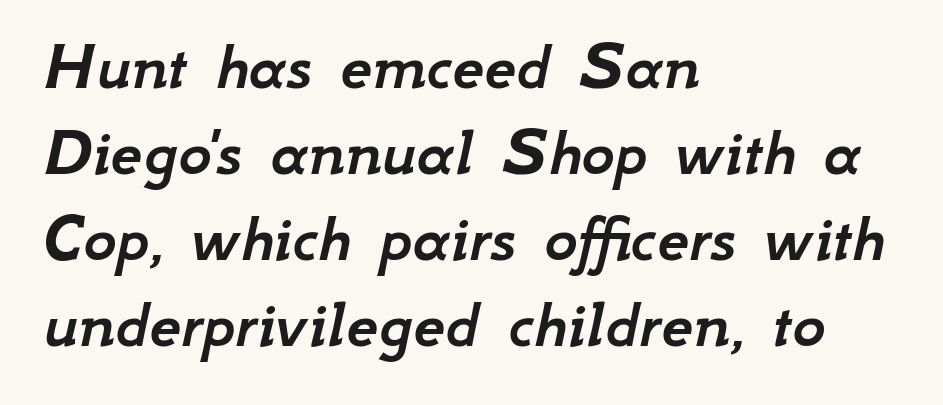
The string is rendered with underlining switched off. This sample has the flowing, uneven cadence of proportional lettering. A student would call this left alignment; a typographer would say flush left, rag right. Looking at the ascenders, they clearly lean.
